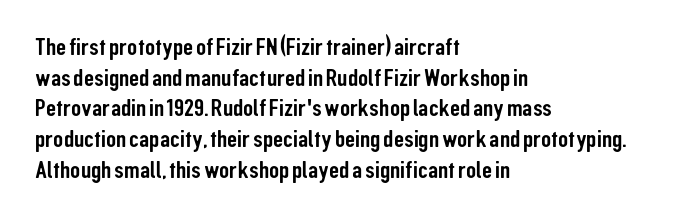
Q: Is the text italic (slanted)? A: No, it is upright.
Q: Is the text underlined? A: No.
Q: How is the paragraph aligned? A: Left-aligned.
Q: Is the spacing between letters normal or unusually wide? A: Normal.
